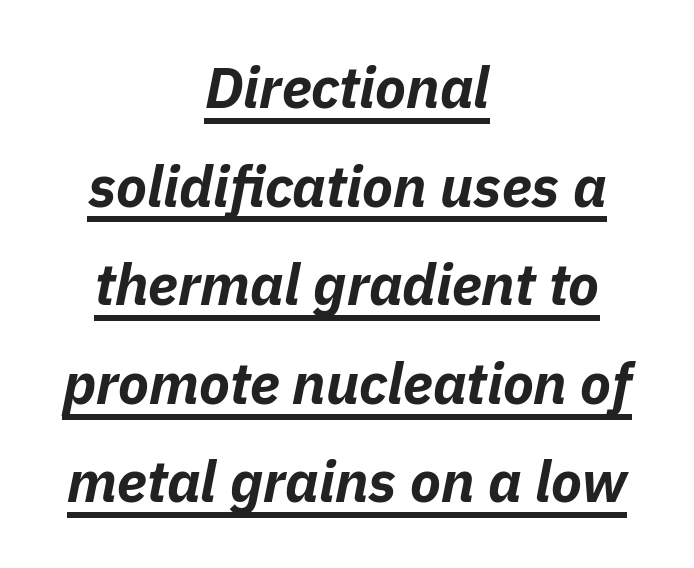
Looks like regular typesetting: each glyph gets only the width it needs. Strong, thick strokes mark this as bold type. The whole block is typeset with a tilt. Every row of glyphs is offset so its center matches the block's center. Underlined type. Compared with typical body copy, the letter spacing here is the same.
